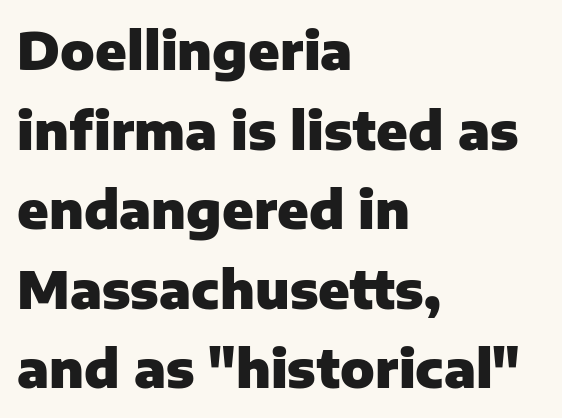
Reading down the block, your eye returns to a fixed left position each line. The passage shown stacks its lines at a standard gap. The face used here is proportionally spaced, like ordinary book or web type. Serif or sans? Sans — the stroke terminals are bare.
